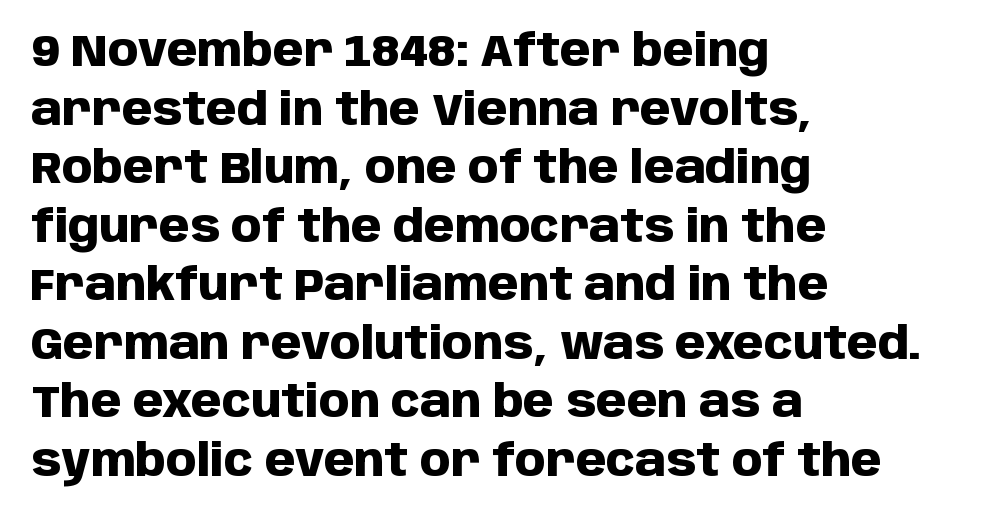
The image shows 44 px heavy sans-serif type, upright; set left-aligned, normal line spacing (1.33x), normal letter spacing, not underlined; low stroke contrast and a large x-height.
